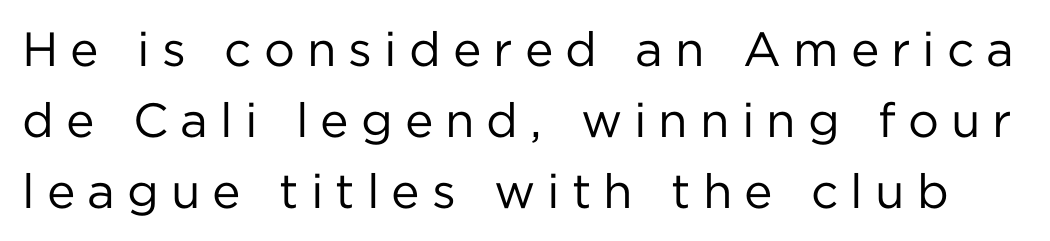
Q: Is the text bold? A: No.
Q: Is the text italic (slanted)? A: No, it is upright.
Q: Is the typeface a serif or a sans-serif typeface? A: Sans-serif.
Q: Is the text underlined? A: No.
Q: Is the spacing between letters normal or unusually wide? A: Unusually wide.
Q: Is the spacing between lines tight, normal or loose? A: Normal.
Q: Width (condensed, normal, or wide)? A: Normal.
Q: Stroke contrast? A: Low.
Q: x-height? A: Medium.
Q: Monospaced? A: No.
